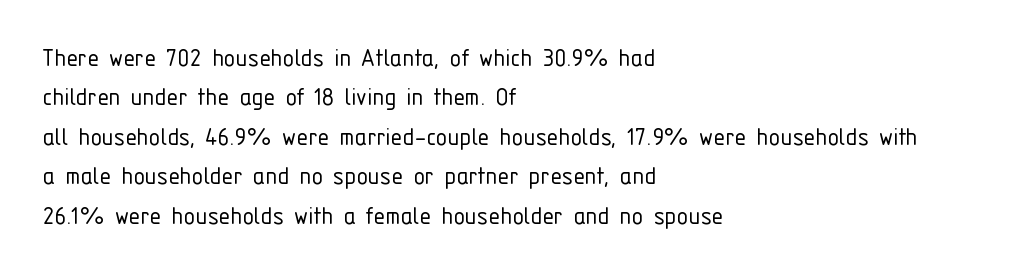
Q: Is the text bold? A: No.
Q: Is the text italic (slanted)? A: No, it is upright.
Q: Is the typeface a serif or a sans-serif typeface? A: Sans-serif.
Q: Is the text underlined? A: No.
Q: How is the paragraph aligned? A: Left-aligned.
Q: Is the spacing between letters normal or unusually wide? A: Normal.
Q: Is the spacing between lines tight, normal or loose? A: Normal.
Q: Width (condensed, normal, or wide)? A: Condensed.
Q: Stroke contrast? A: Low.
Q: x-height? A: Medium.
Q: Monospaced? A: No.
